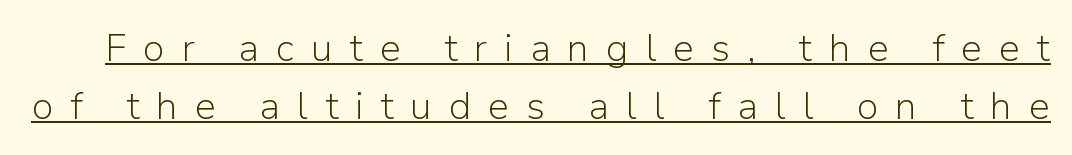
{"serif": "no", "italic": "no", "bold": "no", "weight": "light", "width": "normal", "stroke_contrast": "low", "x_height": "medium", "monospaced": "no", "underline": "yes", "line_spacing": "normal", "line_spacing_ratio": 1.52, "letter_spacing": "wide", "letter_spacing_em": 0.44, "glyph_px": 38}
